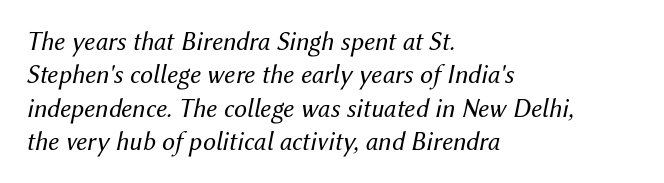
Each row of text sits above clean, open space. A typesetter would call this zero additional tracking. Left-aligned paragraph, ragged on the right. The typography opts for an oblique posture over an upright one.
